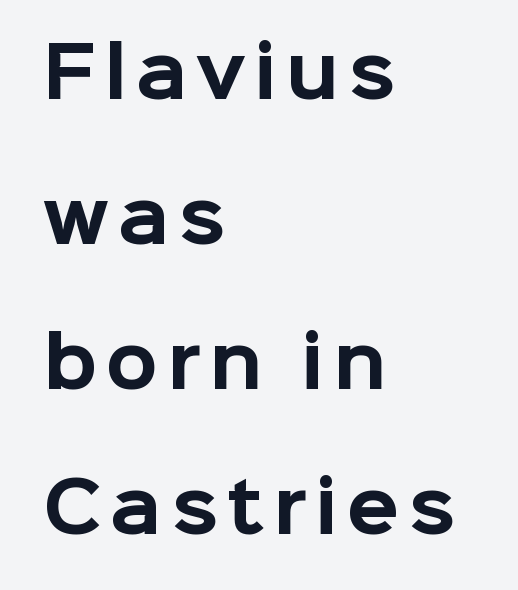
Reading down the block, your eye returns to a fixed left position each line. The typeface chosen for these lines omits serifs. Words float on clear page, feet unadorned. Strokes here are thick enough to call this a true bold. Do the characters align in a grid? No, the font is proportional. Italic: no, the glyphs are upright roman.
